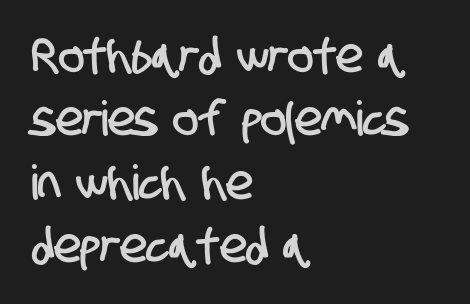
Q: Is the typeface a serif or a sans-serif typeface? A: Sans-serif.
Q: Is the text underlined? A: No.
Q: How is the paragraph aligned? A: Left-aligned.
Q: Is the spacing between letters normal or unusually wide? A: Normal.
Q: Is the spacing between lines tight, normal or loose? A: Normal.
Q: Width (condensed, normal, or wide)? A: Condensed.
Q: Stroke contrast? A: Low.
Q: x-height? A: Large.
Q: Monospaced? A: No.
